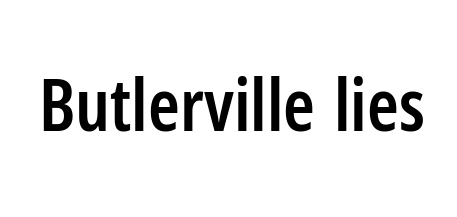
Q: Is the text bold? A: Semi-bold.
Q: Is the text italic (slanted)? A: No, it is upright.
Q: Is the typeface a serif or a sans-serif typeface? A: Sans-serif.
Q: Is the text underlined? A: No.
Q: Is the spacing between letters normal or unusually wide? A: Normal.
Q: Width (condensed, normal, or wide)? A: Condensed.
Q: Stroke contrast? A: Low.
Q: x-height? A: Medium.
Q: Monospaced? A: No.
